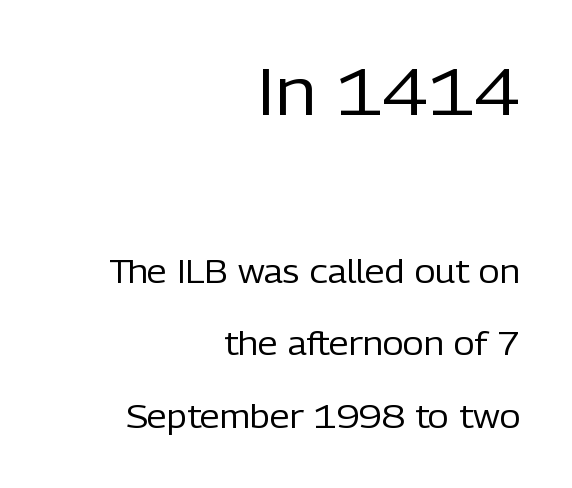
Q: Is the text bold? A: No.
Q: Is the text italic (slanted)? A: No, it is upright.
Q: Is the typeface a serif or a sans-serif typeface? A: Sans-serif.
Q: Is the text underlined? A: No.
Q: How is the paragraph aligned? A: Right-aligned.
Q: Is the spacing between letters normal or unusually wide? A: Normal.
Q: Is the spacing between lines tight, normal or loose? A: Loose.
Q: Which block of text is set in a larger size, the first (top) or the second (bottom)? A: The first (top) one.
Q: Width (condensed, normal, or wide)? A: Normal.
Q: Stroke contrast? A: Low.
Q: x-height? A: Medium.
Q: Monospaced? A: No.
